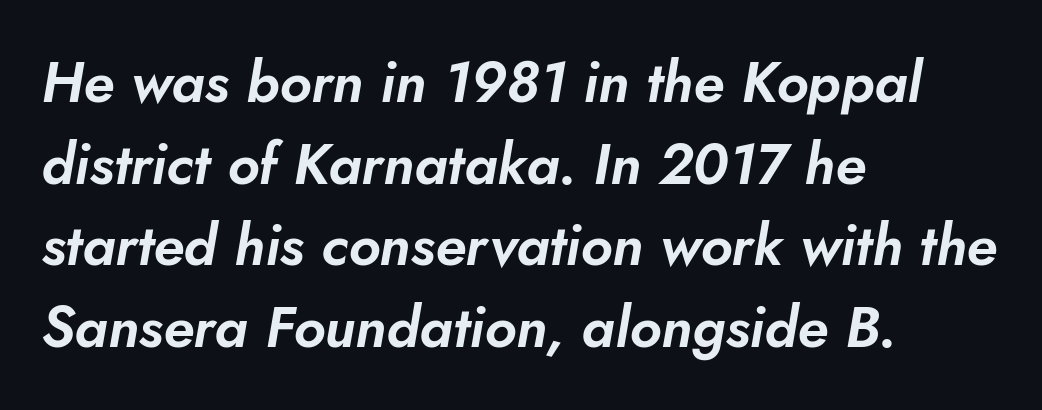
The image shows 57 px text type, italic (leaning right); set left-aligned, normal line spacing (1.43x), normal letter spacing, not underlined; low stroke contrast and a small x-height.
